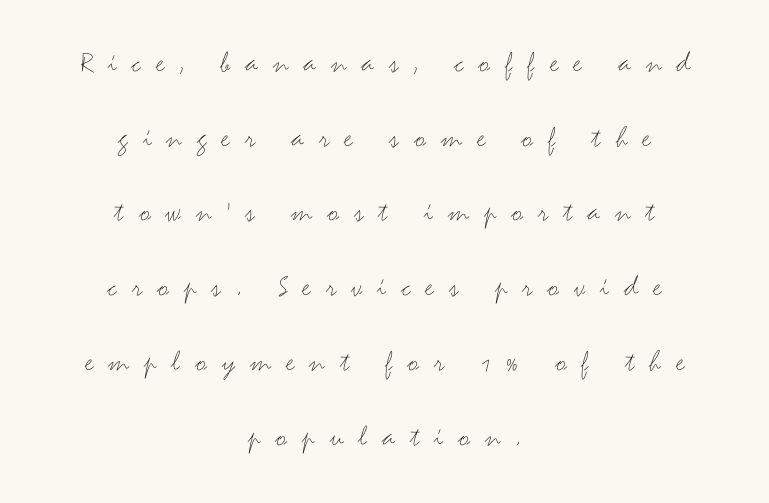
Q: Is the text bold? A: No.
Q: Is the text italic (slanted)? A: Yes.
Q: Is the typeface a serif or a sans-serif typeface? A: Sans-serif.
Q: Is the text underlined? A: No.
Q: How is the paragraph aligned? A: Centered.
Q: Is the spacing between letters normal or unusually wide? A: Unusually wide.
Q: Is the spacing between lines tight, normal or loose? A: Loose.
Q: Width (condensed, normal, or wide)? A: Wide.
Q: Stroke contrast? A: Medium.
Q: x-height? A: Small.
Q: Monospaced? A: No.
